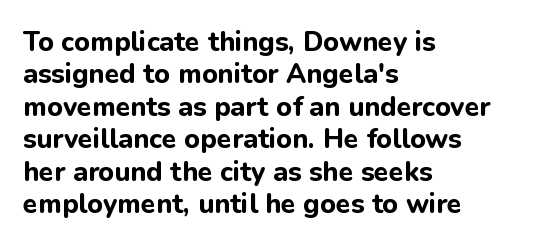
The space directly below the letters is spotless. Heavy-handed strokes throughout: this text is bold. If you drew a ruler down the left edge, every line would touch it. Italic: no, the glyphs are upright roman. Nobody touched the tracking dial on this one.
